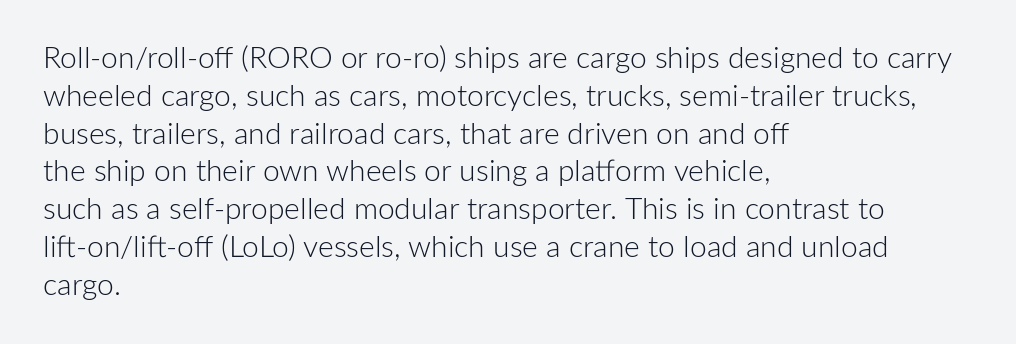
Q: Is the text bold? A: No.
Q: Is the text italic (slanted)? A: No, it is upright.
Q: Is the typeface a serif or a sans-serif typeface? A: Sans-serif.
Q: Is the text underlined? A: No.
Q: How is the paragraph aligned? A: Left-aligned.
Q: Is the spacing between letters normal or unusually wide? A: Normal.
Q: Is the spacing between lines tight, normal or loose? A: Normal.
Q: Width (condensed, normal, or wide)? A: Normal.
Q: Stroke contrast? A: Low.
Q: x-height? A: Medium.
Q: Monospaced? A: No.
